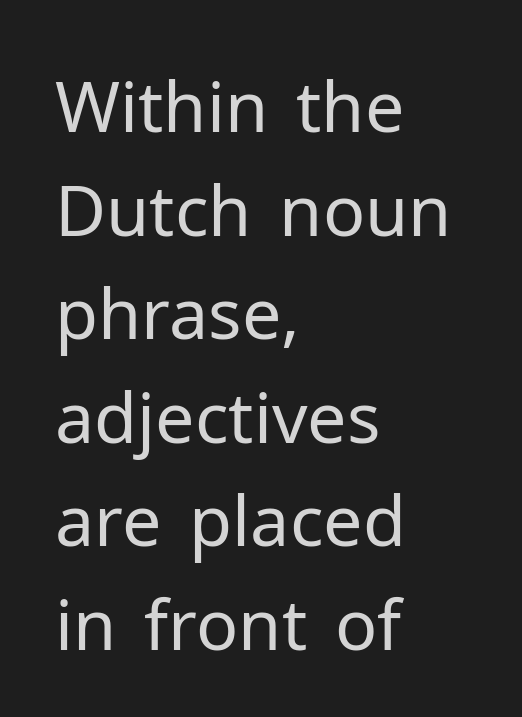
{"serif": "no", "italic": "no", "bold": "no", "weight": "regular", "width": "normal", "stroke_contrast": "low", "x_height": "medium", "monospaced": "no", "underline": "no", "align": "left", "line_spacing": "normal", "line_spacing_ratio": 1.48, "letter_spacing": "normal", "letter_spacing_em": 0.0, "glyph_px": 70}
